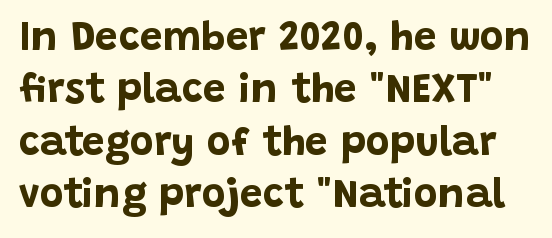
Tracking here is standard; glyphs follow each other at the usual distance. Does the type have serifs? No, each stem ends abruptly. Unmarked baselines from the first word to the last. Looks like regular typesetting: each glyph gets only the width it needs. Ordinary non-slanted type is in use. The strokes are fattened all the way to bold.
